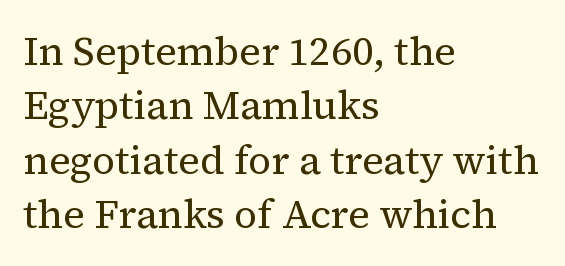
The image shows 40 px regular-weight serif type, upright; set left-aligned, normal line spacing (1.36x), normal letter spacing, not underlined; medium stroke contrast and a medium x-height.
